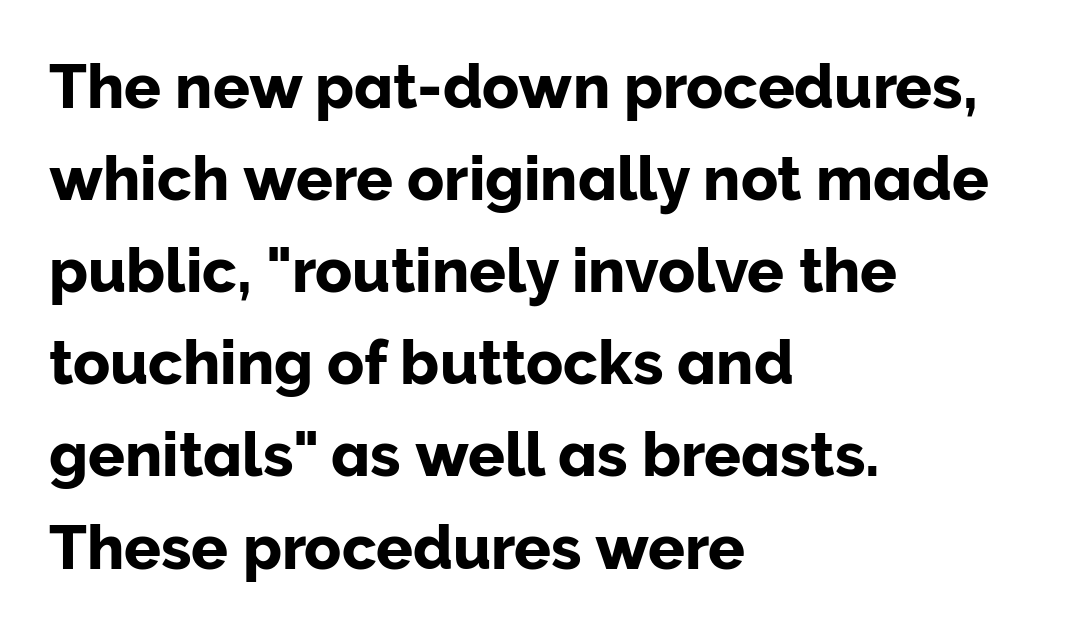
The glyphs are unaccompanied by any horizontal stroke below them. Which margin do the lines hug? The left one — the right edge is uneven. Note the varied advance widths — an 'i' is clearly narrower than an 'm'. No extra tracking has been applied to these lines. Observe the absence of serifs on each vertical stroke in this sample.
